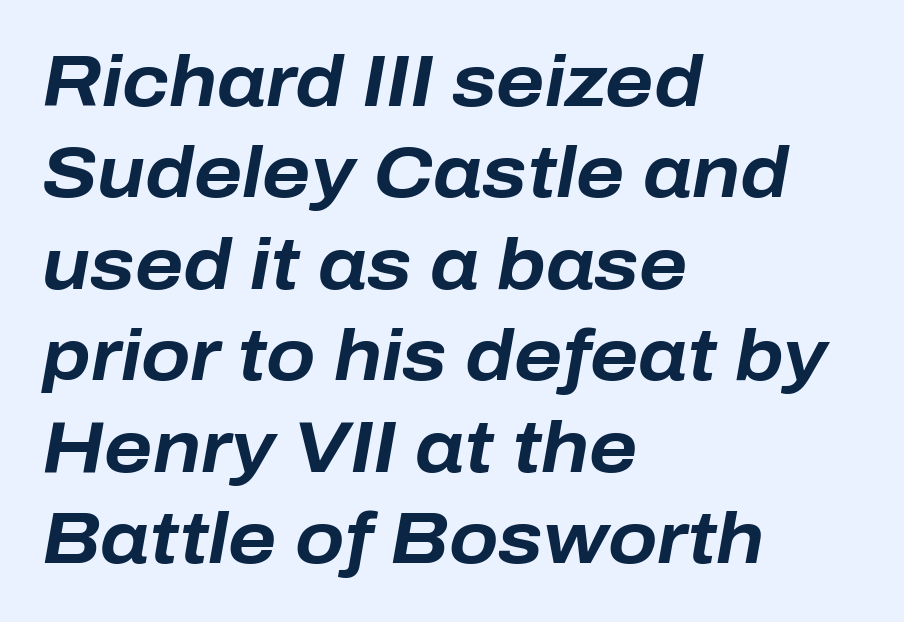
The image shows 72 px bold type, italic (leaning right); set left-aligned, normal line spacing (1.27x), normal letter spacing, not underlined; low stroke contrast and a medium x-height.
